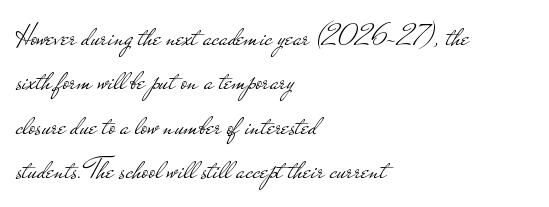
{"serif": "no", "bold": "no", "weight": "light", "width": "wide", "stroke_contrast": "low", "x_height": "small", "monospaced": "no", "underline": "no", "align": "left", "line_spacing": "normal", "line_spacing_ratio": 1.43, "letter_spacing": "normal", "letter_spacing_em": 0.0, "glyph_px": 31}
